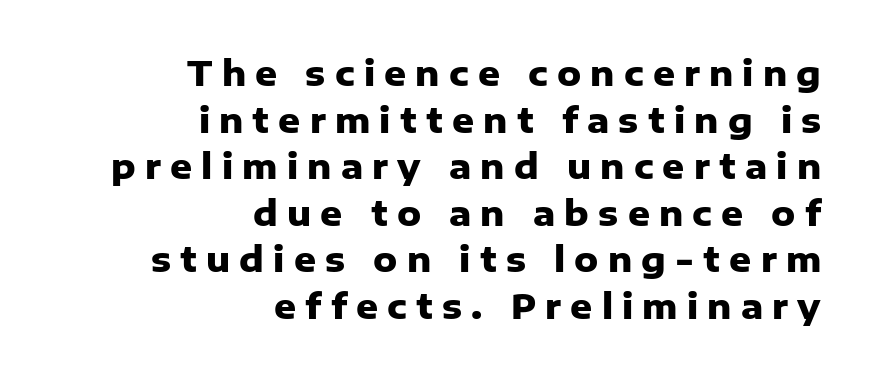
{"serif": "no", "italic": "no", "bold": "yes", "weight": "heavy", "width": "normal", "stroke_contrast": "low", "x_height": "medium", "monospaced": "no", "underline": "no", "align": "right", "line_spacing": "normal", "line_spacing_ratio": 1.37, "letter_spacing": "wide", "letter_spacing_em": 0.27, "glyph_px": 34}
